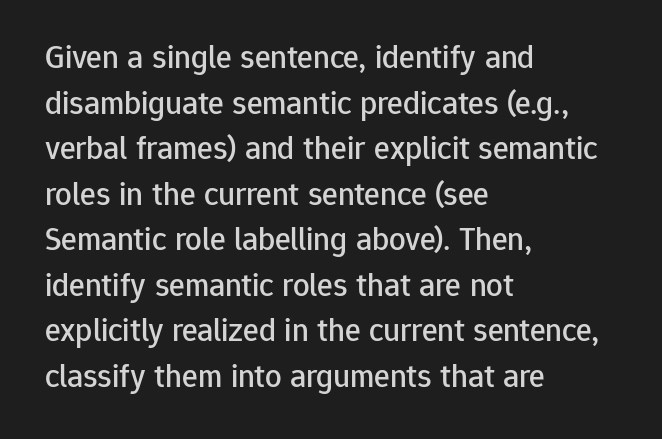
{"serif": "no", "italic": "no", "width": "normal", "stroke_contrast": "low", "x_height": "medium", "monospaced": "no", "underline": "no", "align": "left", "line_spacing": "normal", "line_spacing_ratio": 1.38, "letter_spacing": "normal", "letter_spacing_em": 0.0, "glyph_px": 33}
